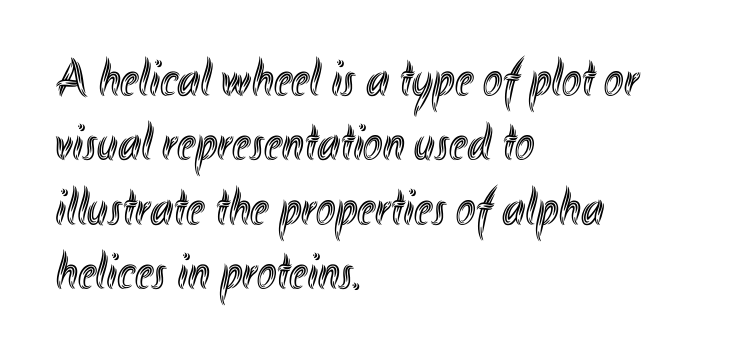
The image shows 52 px condensed type; set left-aligned, line spacing 1.24x, normal letter spacing, not underlined; a small x-height.
